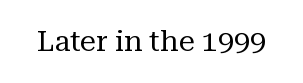
Q: Is the text bold? A: No.
Q: Is the text italic (slanted)? A: No, it is upright.
Q: Is the typeface a serif or a sans-serif typeface? A: Serif.
Q: Is the text underlined? A: No.
Q: Is the spacing between letters normal or unusually wide? A: Normal.
Q: Width (condensed, normal, or wide)? A: Normal.
Q: Stroke contrast? A: Medium.
Q: x-height? A: Medium.
Q: Monospaced? A: No.
